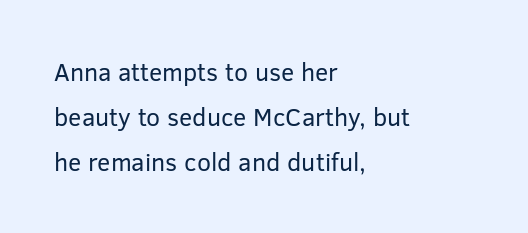
{"italic": "no", "bold": "no", "underline": "no", "align": "left", "line_spacing_ratio": 1.81, "letter_spacing": "normal", "letter_spacing_em": 0.0, "glyph_px": 25}
